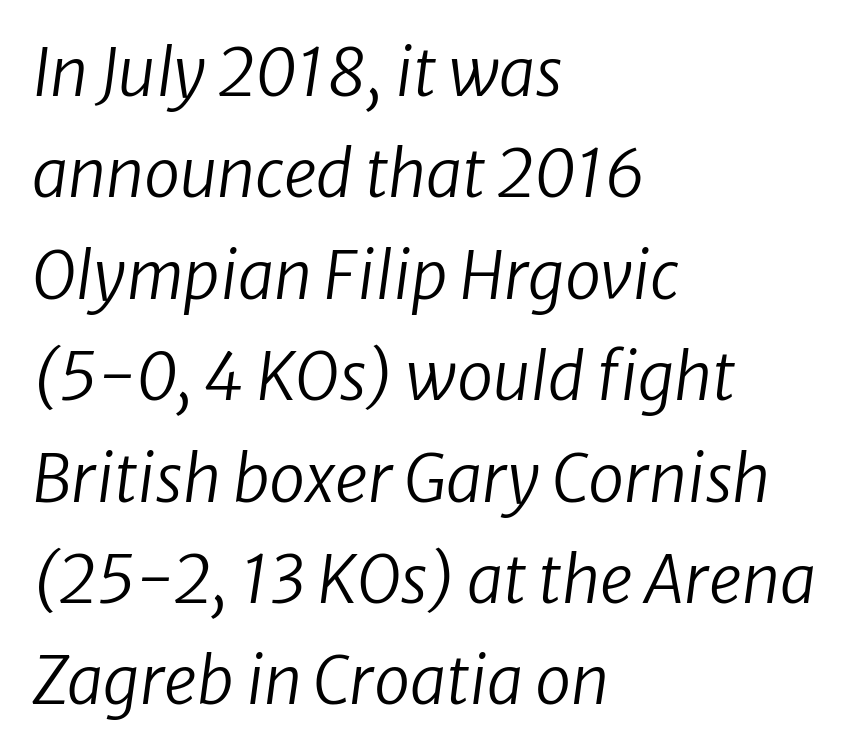
Q: Is the text bold? A: No.
Q: Is the text italic (slanted)? A: Yes, it leans right by about 8 degrees.
Q: Is the text underlined? A: No.
Q: How is the paragraph aligned? A: Left-aligned.
Q: Is the spacing between letters normal or unusually wide? A: Normal.
Q: Is the spacing between lines tight, normal or loose? A: Normal.
Q: Width (condensed, normal, or wide)? A: Normal.
Q: Stroke contrast? A: Low.
Q: x-height? A: Medium.
Q: Monospaced? A: No.
